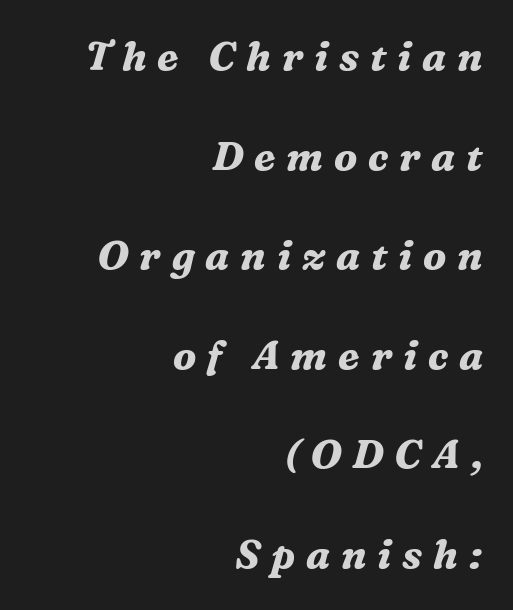
Is this a fixed-width face? No — the glyphs have proportional, varying widths. The rendering uses a large line-height, opening up the rows. Regarding serifs, this sample has them. In CSS terms this would be text-align: right. Tracking value appears strongly positive — letters spread wide. Descender tails drop into unmarked territory.
